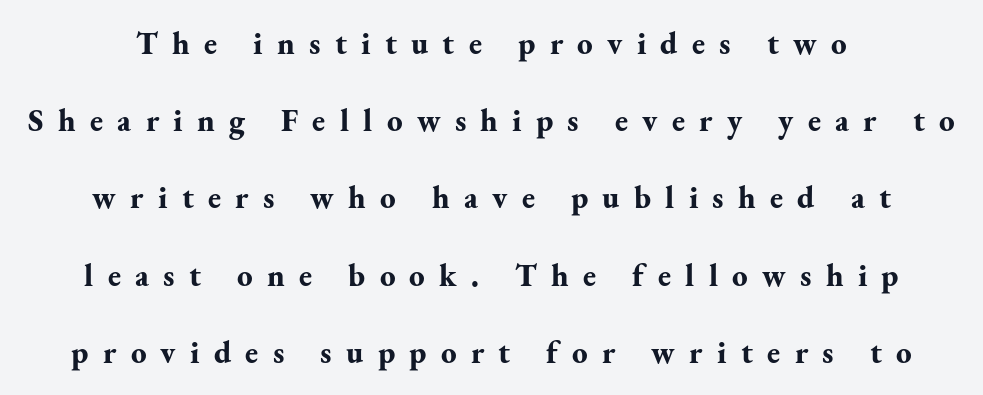
The image shows 31 px bold serif type, upright; set loose line spacing (2.49x), unusually wide letter spacing (+0.46 em), not underlined; medium stroke contrast and a small x-height.
